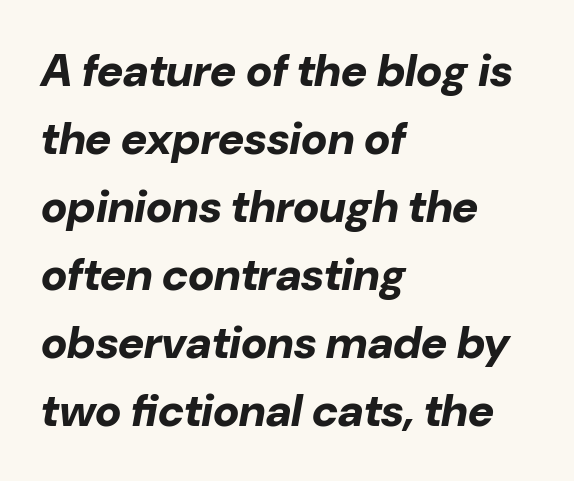
{"italic": "yes", "lean": "right", "slant_degrees": 10, "bold": "yes", "weight": "bold", "width": "normal", "stroke_contrast": "low", "x_height": "medium", "monospaced": "no", "underline": "no", "align": "left", "line_spacing": "normal", "line_spacing_ratio": 1.51, "letter_spacing": "normal", "letter_spacing_em": 0.0, "glyph_px": 45}
